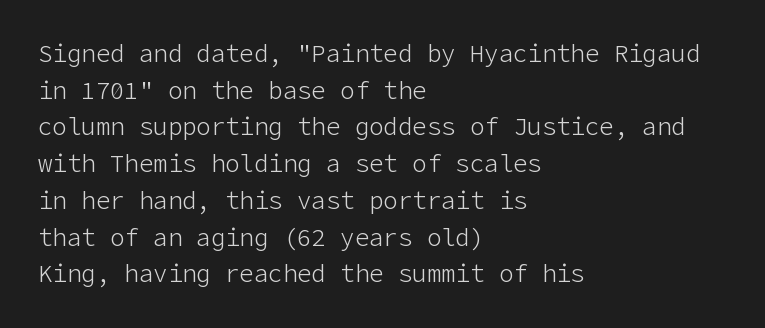
The image shows 24 px text type, upright; set left-aligned, normal line spacing (1.53x), normal letter spacing, not underlined.
